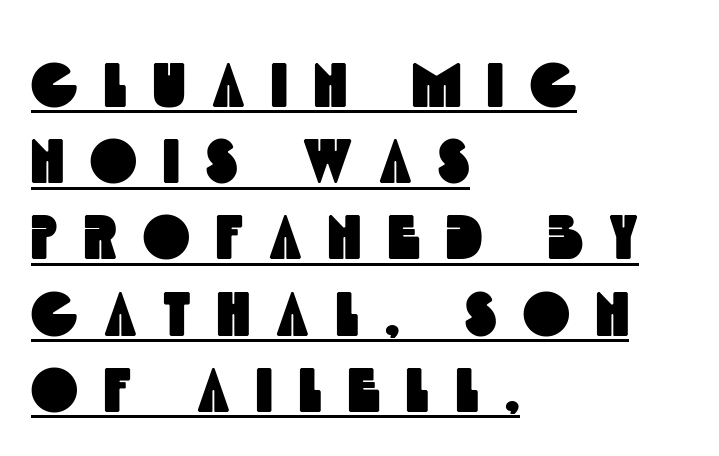
Is this a fixed-width face? No — the glyphs have proportional, varying widths. Layout note: lines flush left. The face used here is a sans, in the tradition of grotesques and geometrics. Tracking here is generous; glyphs stand well apart from one another. Somebody hit Ctrl+U on this one — the words are underlined.
